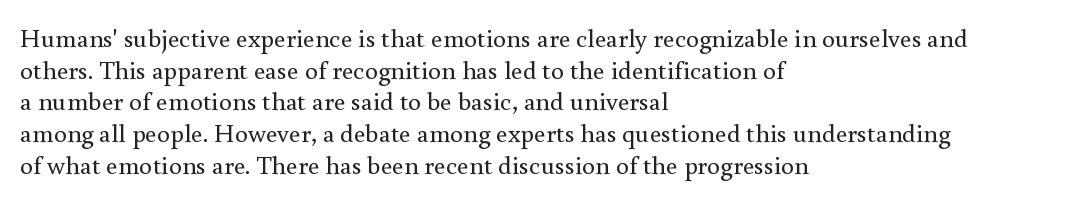
Q: Is the text bold? A: No.
Q: Is the text italic (slanted)? A: No, it is upright.
Q: Is the text underlined? A: No.
Q: How is the paragraph aligned? A: Left-aligned.
Q: Is the spacing between letters normal or unusually wide? A: Normal.
